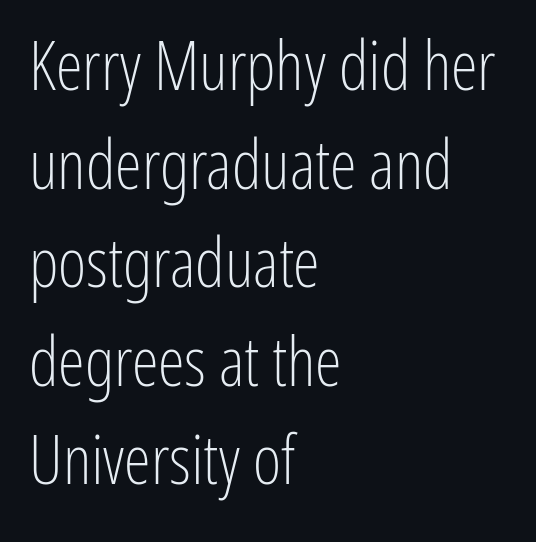
Q: Is the text bold? A: No.
Q: Is the text italic (slanted)? A: No, it is upright.
Q: Is the typeface a serif or a sans-serif typeface? A: Sans-serif.
Q: Is the text underlined? A: No.
Q: How is the paragraph aligned? A: Left-aligned.
Q: Is the spacing between letters normal or unusually wide? A: Normal.
Q: Is the spacing between lines tight, normal or loose? A: Normal.
Q: Width (condensed, normal, or wide)? A: Condensed.
Q: Stroke contrast? A: Low.
Q: x-height? A: Medium.
Q: Monospaced? A: No.
